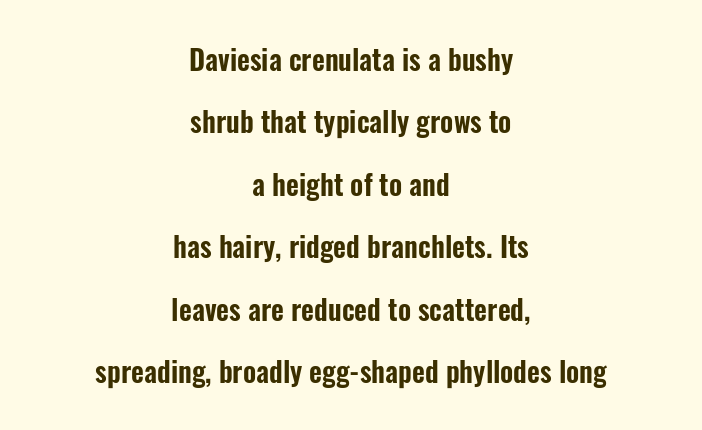
Q: Is the text italic (slanted)? A: No, it is upright.
Q: Is the typeface a serif or a sans-serif typeface? A: Sans-serif.
Q: Is the text underlined? A: No.
Q: How is the paragraph aligned? A: Centered.
Q: Is the spacing between letters normal or unusually wide? A: Normal.
Q: Is the spacing between lines tight, normal or loose? A: Loose.
Q: Width (condensed, normal, or wide)? A: Condensed.
Q: Stroke contrast? A: Low.
Q: x-height? A: Medium.
Q: Monospaced? A: No.
